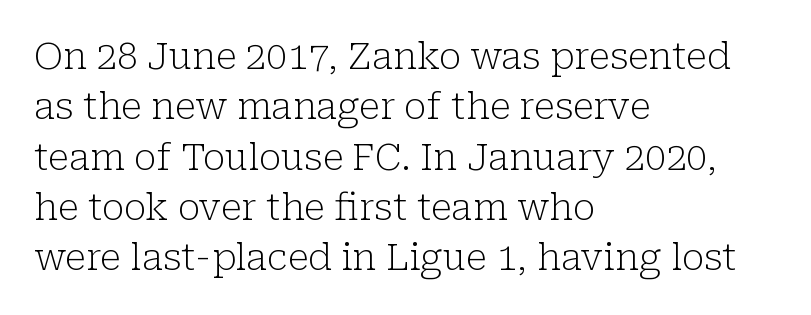
{"serif": "yes", "italic": "no", "bold": "no", "weight": "light", "width": "normal", "stroke_contrast": "low", "x_height": "medium", "monospaced": "no", "underline": "no", "align": "left", "line_spacing": "normal", "line_spacing_ratio": 1.36, "letter_spacing": "normal", "letter_spacing_em": 0.0, "glyph_px": 37}
